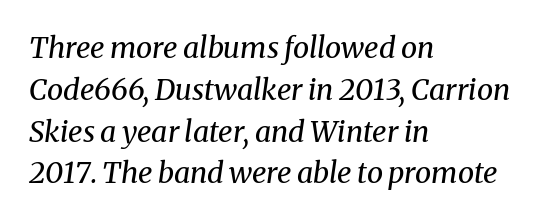
Q: Is the text bold? A: No.
Q: Is the text italic (slanted)? A: Yes, it leans right by about 8 degrees.
Q: Is the typeface a serif or a sans-serif typeface? A: Serif.
Q: Is the text underlined? A: No.
Q: How is the paragraph aligned? A: Left-aligned.
Q: Is the spacing between letters normal or unusually wide? A: Normal.
Q: Is the spacing between lines tight, normal or loose? A: Normal.
Q: Width (condensed, normal, or wide)? A: Normal.
Q: Stroke contrast? A: Medium.
Q: x-height? A: Medium.
Q: Monospaced? A: No.
